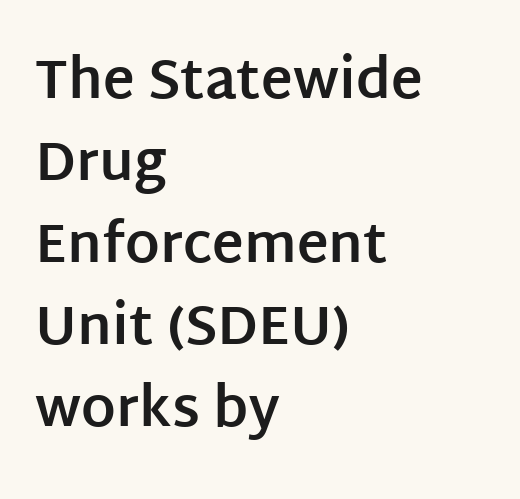
Q: Is the text bold? A: Yes.
Q: Is the text italic (slanted)? A: No, it is upright.
Q: Is the typeface a serif or a sans-serif typeface? A: Sans-serif.
Q: Is the text underlined? A: No.
Q: How is the paragraph aligned? A: Left-aligned.
Q: Is the spacing between letters normal or unusually wide? A: Normal.
Q: Is the spacing between lines tight, normal or loose? A: Normal.
Q: Width (condensed, normal, or wide)? A: Normal.
Q: Stroke contrast? A: Low.
Q: x-height? A: Large.
Q: Monospaced? A: No.
